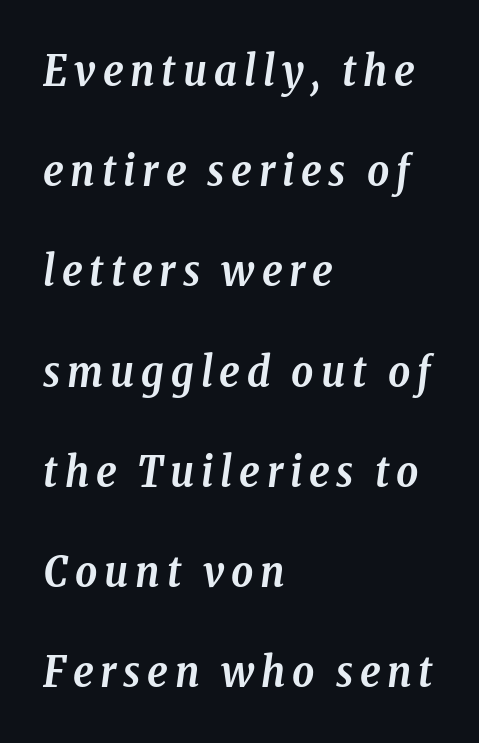
Line starts are locked; line ends wander. How would I describe the line gaps? Wide and relaxed. Stroke terminals: seriffed. Here the designer chose a conventional face with non-uniform glyph widths.
